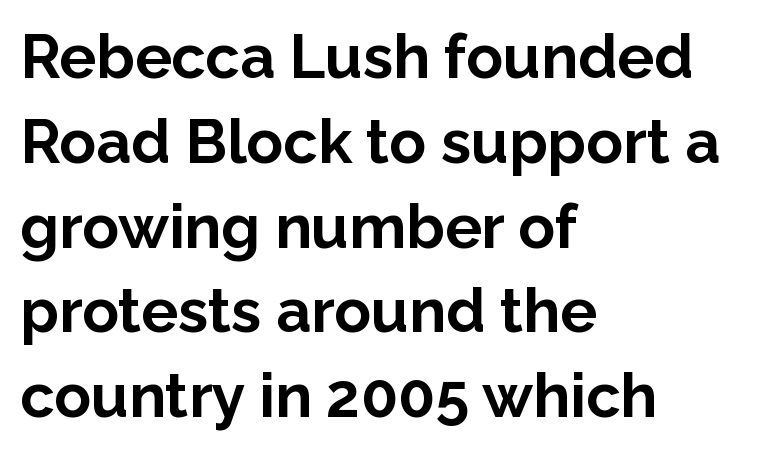
Q: Is the text bold? A: Yes.
Q: Is the text italic (slanted)? A: No, it is upright.
Q: Is the typeface a serif or a sans-serif typeface? A: Sans-serif.
Q: Is the text underlined? A: No.
Q: How is the paragraph aligned? A: Left-aligned.
Q: Is the spacing between letters normal or unusually wide? A: Normal.
Q: Is the spacing between lines tight, normal or loose? A: Normal.
Q: Width (condensed, normal, or wide)? A: Normal.
Q: Stroke contrast? A: Low.
Q: x-height? A: Medium.
Q: Monospaced? A: No.
